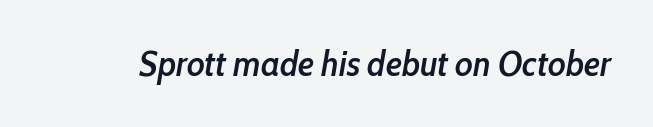
{"italic": "yes", "lean": "right", "slant_degrees": 10, "bold": "semi", "weight": "semibold", "width": "condensed", "stroke_contrast": "low", "x_height": "medium", "monospaced": "no", "underline": "no", "letter_spacing": "normal", "letter_spacing_em": 0.0, "glyph_px": 35}
